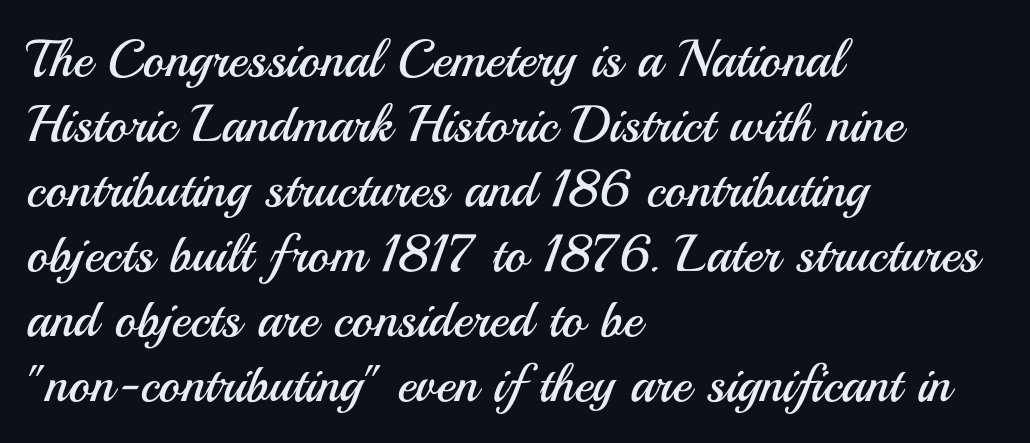
Interline gaps are of average width in this sample. Each letter keeps its own natural width here, so spacing adapts to shape. The typeface has the unassuming heft of standard copy or less. Short and long lines alike share a common starting point at left.
